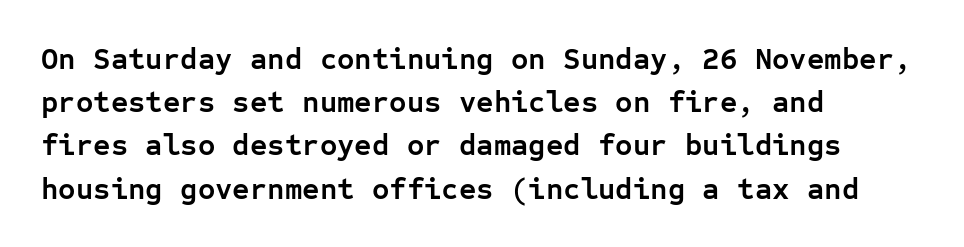
Q: Is the text bold? A: Yes.
Q: Is the text italic (slanted)? A: No, it is upright.
Q: Is the typeface a serif or a sans-serif typeface? A: Sans-serif.
Q: Is the text underlined? A: No.
Q: How is the paragraph aligned? A: Left-aligned.
Q: Is the spacing between letters normal or unusually wide? A: Normal.
Q: Is the spacing between lines tight, normal or loose? A: Normal.
Q: Width (condensed, normal, or wide)? A: Normal.
Q: Stroke contrast? A: Low.
Q: x-height? A: Medium.
Q: Monospaced? A: Yes.
